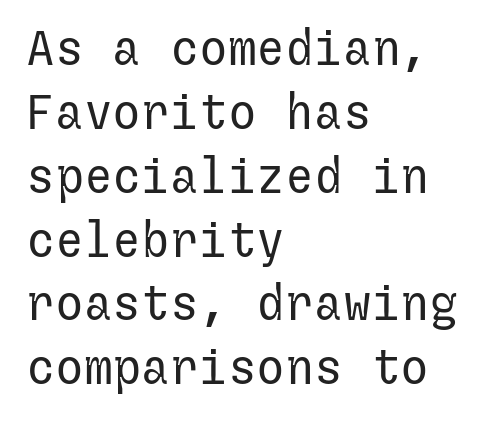
{"serif": "no", "italic": "no", "bold": "no", "weight": "regular", "width": "normal", "stroke_contrast": "low", "x_height": "medium", "underline": "no", "align": "left", "line_spacing": "normal", "line_spacing_ratio": 1.33, "letter_spacing": "normal", "letter_spacing_em": 0.0, "glyph_px": 48}
